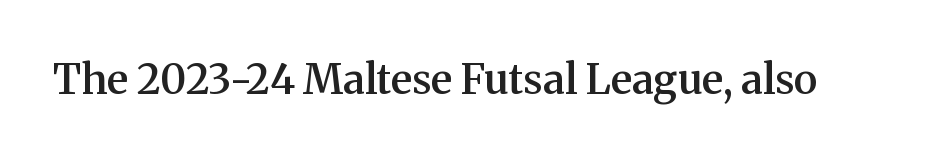
Q: Is the text bold? A: Semi-bold.
Q: Is the text italic (slanted)? A: No, it is upright.
Q: Is the typeface a serif or a sans-serif typeface? A: Serif.
Q: Is the text underlined? A: No.
Q: Is the spacing between letters normal or unusually wide? A: Normal.
Q: Width (condensed, normal, or wide)? A: Normal.
Q: Stroke contrast? A: Medium.
Q: x-height? A: Medium.
Q: Monospaced? A: No.
